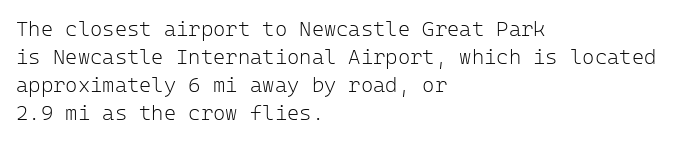
The image shows 21 px text type, upright; set left-aligned, normal line spacing (1.33x), normal letter spacing, not underlined.
